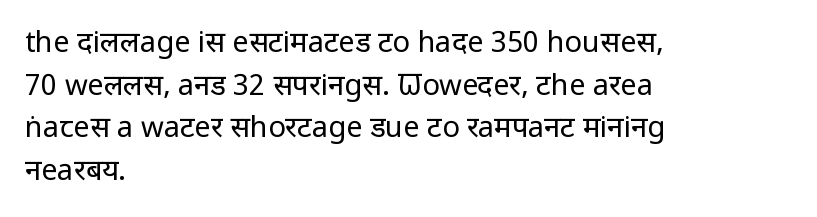
Q: Is the text bold? A: No.
Q: Is the text italic (slanted)? A: No, it is upright.
Q: Is the typeface a serif or a sans-serif typeface? A: Sans-serif.
Q: Is the text underlined? A: No.
Q: How is the paragraph aligned? A: Left-aligned.
Q: Is the spacing between letters normal or unusually wide? A: Normal.
Q: Is the spacing between lines tight, normal or loose? A: Normal.
Q: Width (condensed, normal, or wide)? A: Condensed.
Q: Stroke contrast? A: Low.
Q: x-height? A: Large.
Q: Monospaced? A: No.
